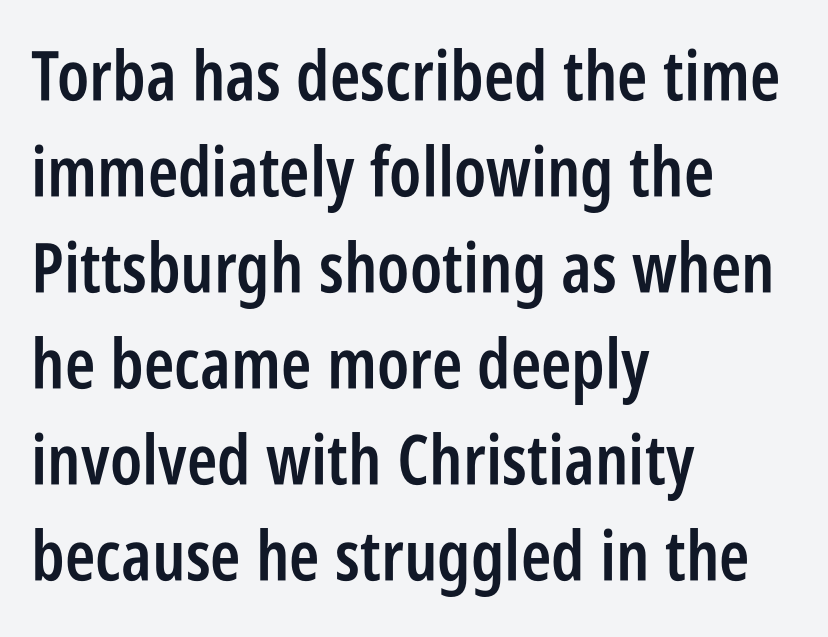
The image shows 69 px semibold, condensed sans-serif type, upright; set left-aligned, normal line spacing (1.39x), normal letter spacing, not underlined; low stroke contrast and a large x-height.
